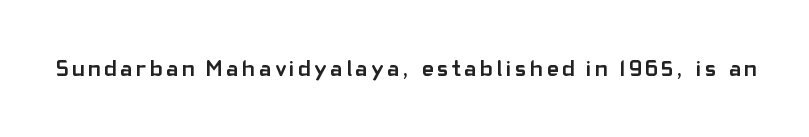
The words here are not underlined. Ascenders rise straight up at ninety degrees. What weight is shown? A full bold with thick strokes.
